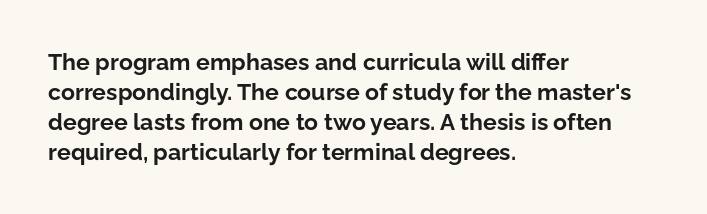
{"italic": "no", "bold": "yes", "underline": "no", "align": "left", "line_spacing": "normal", "line_spacing_ratio": 1.3, "letter_spacing": "normal", "letter_spacing_em": 0.0, "glyph_px": 23}
